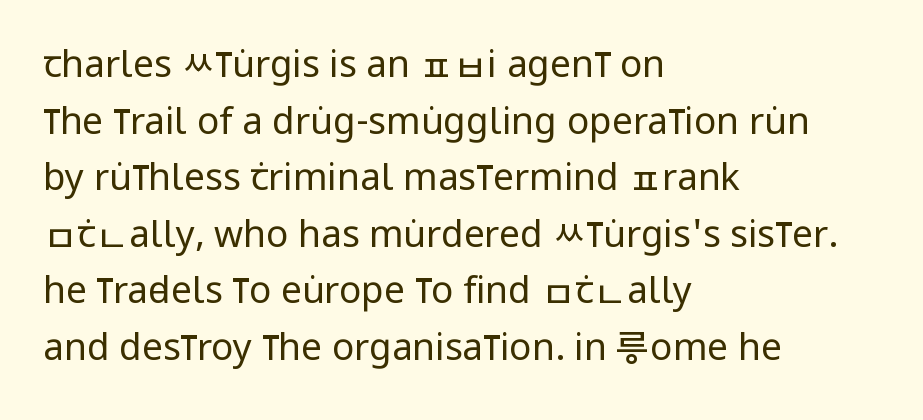
{"serif": "no", "italic": "no", "bold": "no", "weight": "regular", "width": "condensed", "stroke_contrast": "low", "x_height": "large", "monospaced": "no", "underline": "no", "align": "left", "line_spacing": "normal", "line_spacing_ratio": 1.53, "letter_spacing": "normal", "letter_spacing_em": 0.0, "glyph_px": 37}
